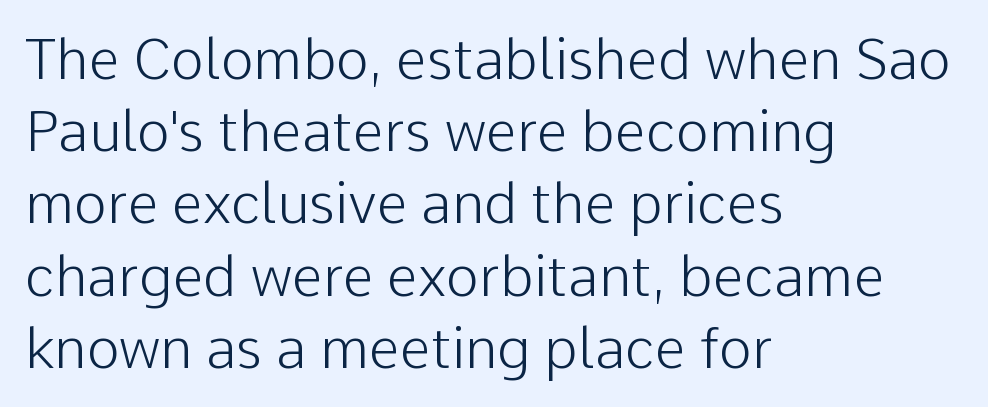
{"serif": "no", "italic": "no", "bold": "no", "weight": "light", "width": "normal", "stroke_contrast": "low", "x_height": "medium", "monospaced": "no", "underline": "no", "align": "left", "line_spacing": "normal", "line_spacing_ratio": 1.29, "letter_spacing": "normal", "letter_spacing_em": 0.0, "glyph_px": 56}
